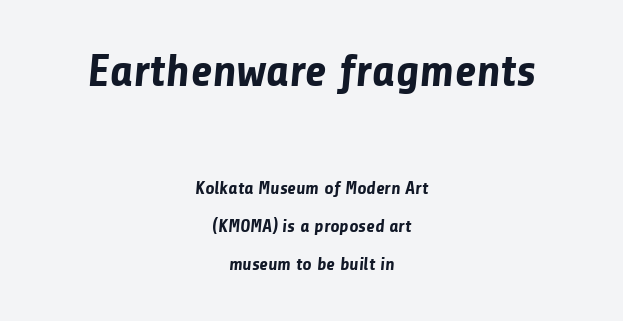
Q: Is the text bold? A: Yes.
Q: Is the typeface a serif or a sans-serif typeface? A: Sans-serif.
Q: Is the text underlined? A: No.
Q: How is the paragraph aligned? A: Centered.
Q: Is the spacing between letters normal or unusually wide? A: Normal.
Q: Is the spacing between lines tight, normal or loose? A: Loose.
Q: Which block of text is set in a larger size, the first (top) or the second (bottom)? A: The first (top) one.
Q: Width (condensed, normal, or wide)? A: Normal.
Q: Stroke contrast? A: Low.
Q: x-height? A: Medium.
Q: Monospaced? A: No.
